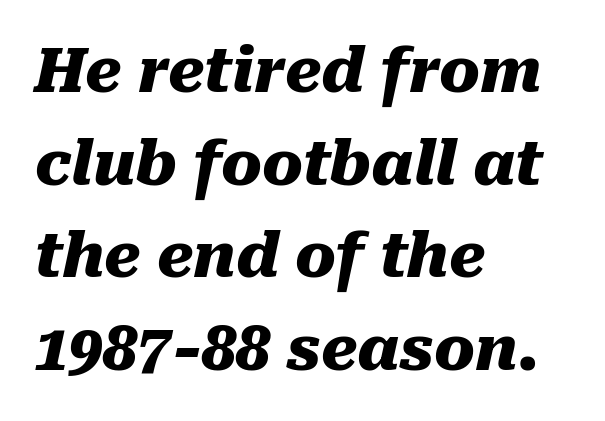
Whoever set this chose a conventional vertical rhythm. Check the space under the baseline: it is left empty. Tracking value appears to be zero — textbook default spacing. This sample has the flowing, uneven cadence of proportional lettering. As a designer I'd log this as weight 700, bold. The paragraph shown leans on its left margin.
